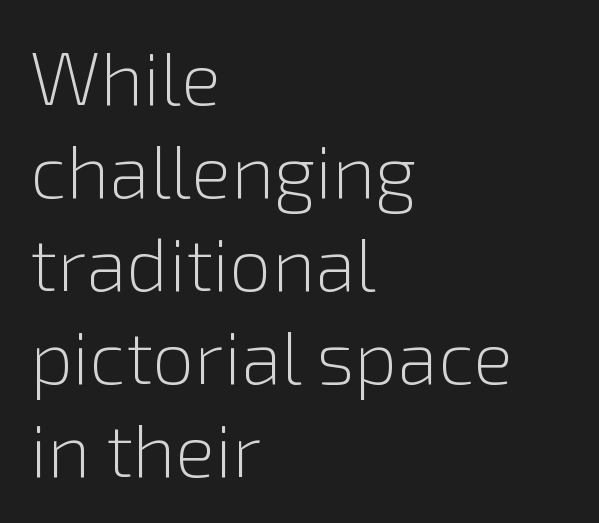
{"serif": "no", "italic": "no", "bold": "no", "weight": "light", "width": "normal", "stroke_contrast": "low", "x_height": "medium", "monospaced": "no", "underline": "no", "align": "left", "line_spacing_ratio": 1.24, "letter_spacing": "normal", "letter_spacing_em": 0.0, "glyph_px": 75}
